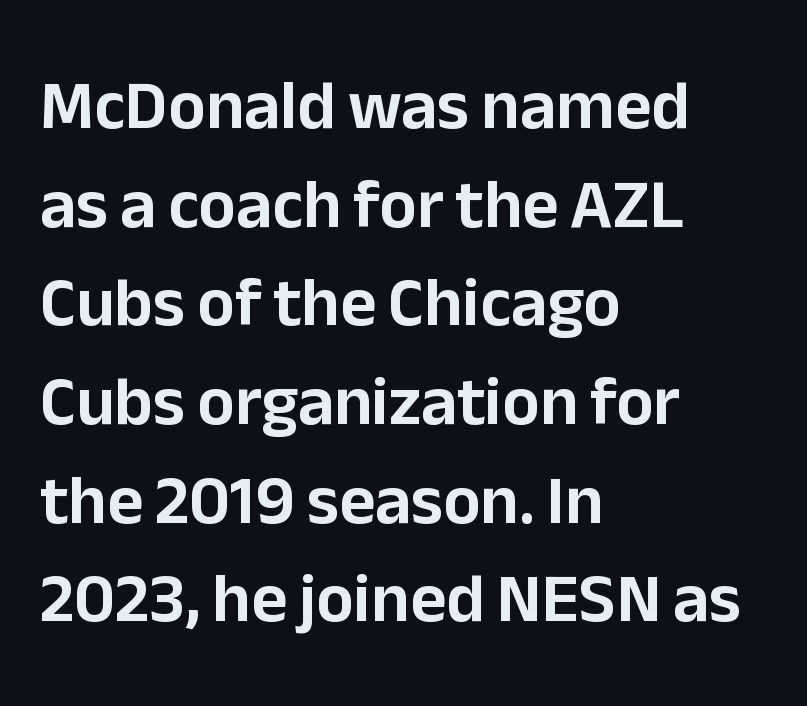
Is the block centered? No — it sits flush against the left margin. Regular leading. Vertical strokes here are truly vertical. This rendering leaves character spacing at its baseline value.
